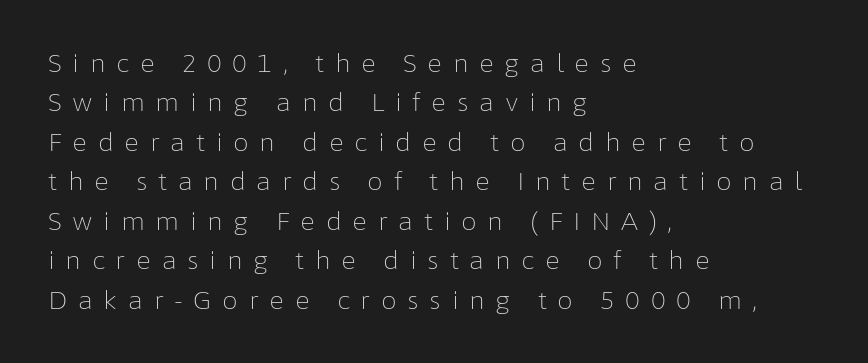
{"italic": "no", "bold": "no", "underline": "no", "align": "left", "line_spacing": "normal", "line_spacing_ratio": 1.58, "letter_spacing": "wide", "letter_spacing_em": 0.42, "glyph_px": 25}
